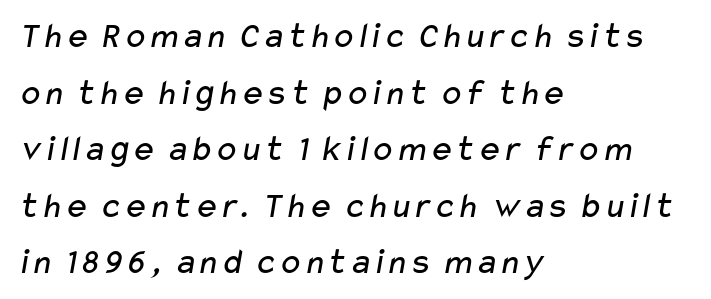
Q: Is the text bold? A: No.
Q: Is the typeface a serif or a sans-serif typeface? A: Sans-serif.
Q: Is the text underlined? A: No.
Q: How is the paragraph aligned? A: Left-aligned.
Q: Is the spacing between letters normal or unusually wide? A: Normal.
Q: Is the spacing between lines tight, normal or loose? A: Normal.
Q: Width (condensed, normal, or wide)? A: Wide.
Q: Stroke contrast? A: Low.
Q: x-height? A: Medium.
Q: Monospaced? A: No.
